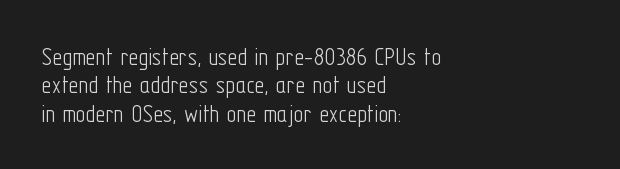
The image shows 27 px text type, upright; set left-aligned, tight line spacing (1.05x), normal letter spacing, not underlined.
